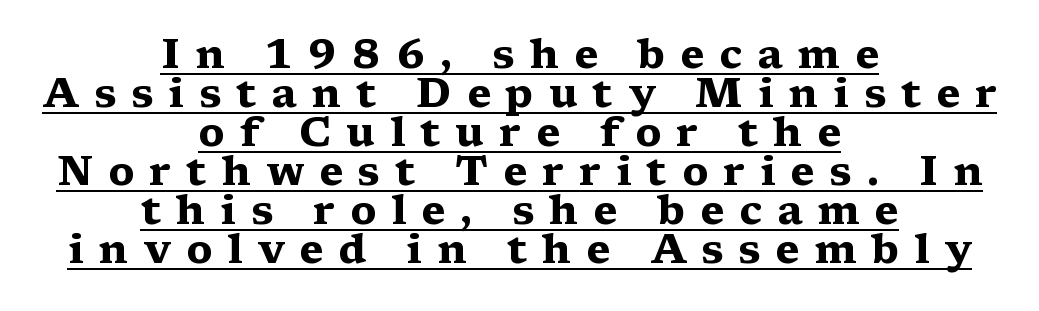
The image shows 41 px heavy, wide serif type, upright; set centered, tight line spacing (0.95x), unusually wide letter spacing (+0.37 em), underlined; medium stroke contrast and a medium x-height.
